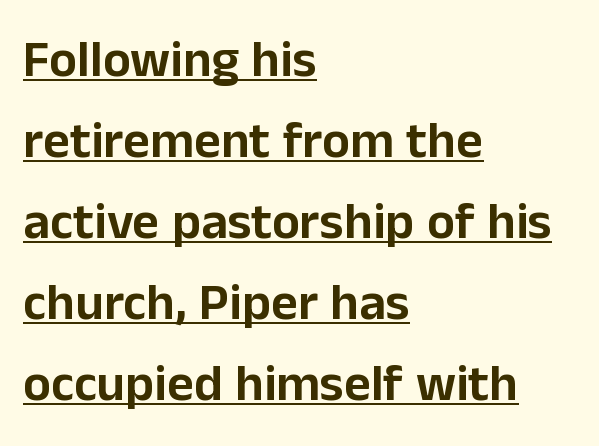
The image shows 52 px sans-serif type, upright; set left-aligned, normal line spacing (1.56x), normal letter spacing, underlined; low stroke contrast and a medium x-height.
